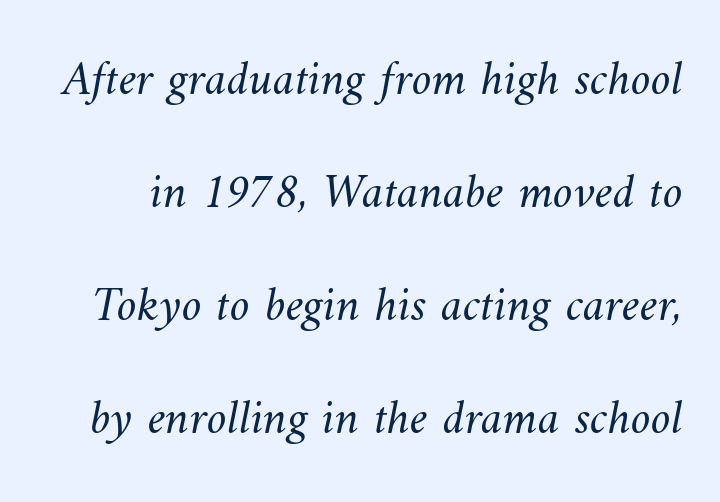
Rows of type keep a wide berth in the vertical direction. Decoration check: the copy has no underline. The strokes are not fattened; the text isn't bold. Words appear dense and cohesive because spacing is normal. The passage shown is typed in a proportional face where columns would drift.
